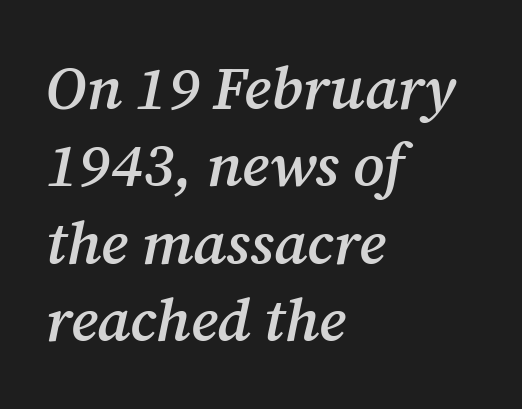
The image shows 60 px semibold serif type, italic (leaning right); set left-aligned, normal line spacing (1.29x), normal letter spacing, not underlined; medium stroke contrast and a medium x-height.
